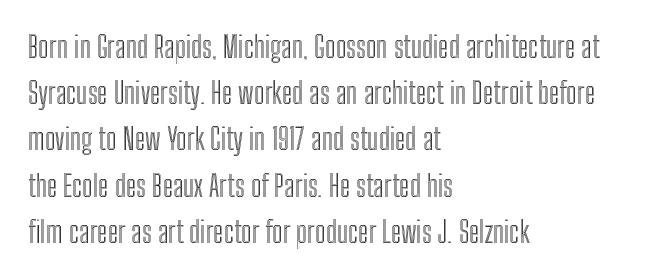
The image shows 30 px condensed type, upright; set left-aligned, normal line spacing (1.54x), normal letter spacing, not underlined; a medium x-height.
